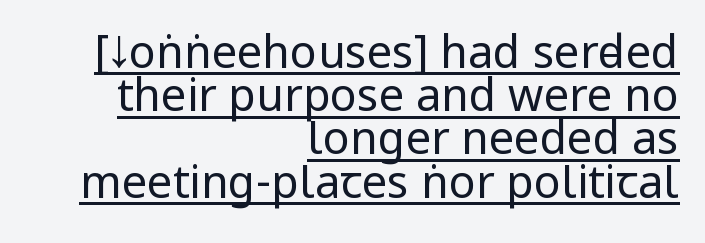
The image shows 45 px regular-weight, condensed sans-serif type, upright; set right-aligned, tight line spacing (0.96x), normal letter spacing, underlined; low stroke contrast and a large x-height.
